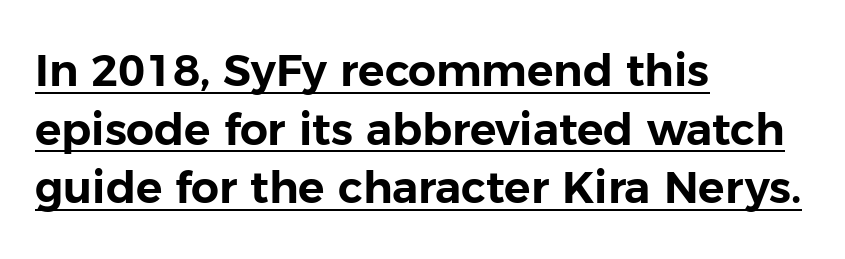
The image shows 44 px sans-serif type, upright; set left-aligned, normal line spacing (1.33x), normal letter spacing, underlined; low stroke contrast and a medium x-height.
